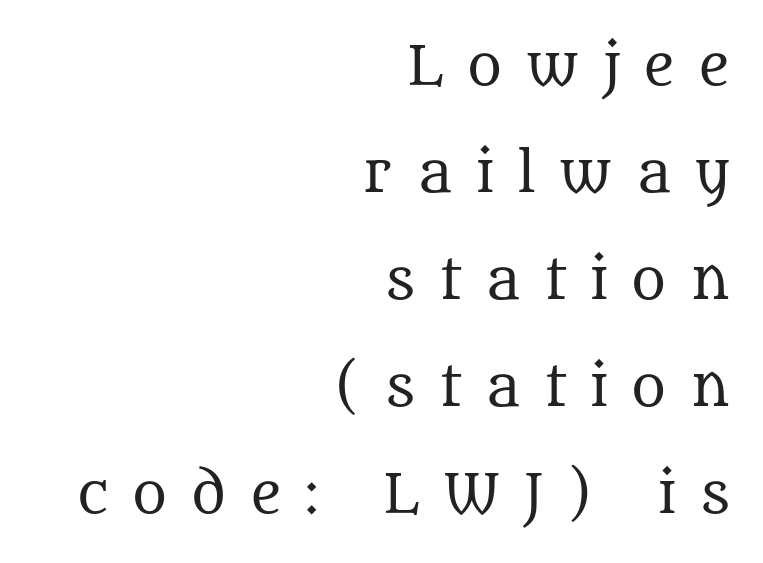
Varying glyph widths throughout — classic text-font behaviour. Which margin do the lines hug? The right one — the left edge is uneven. This sample uses a serif face. The face looks like a standard text weight, possibly lighter. Posture: upright roman.
